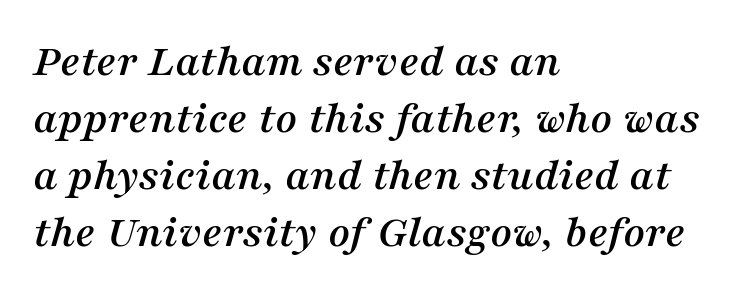
{"serif": "yes", "italic": "yes", "lean": "right", "slant_degrees": 16, "width": "normal", "stroke_contrast": "medium", "x_height": "medium", "monospaced": "no", "underline": "no", "align": "left", "line_spacing_ratio": 1.21, "letter_spacing": "normal", "letter_spacing_em": 0.0, "glyph_px": 47}
